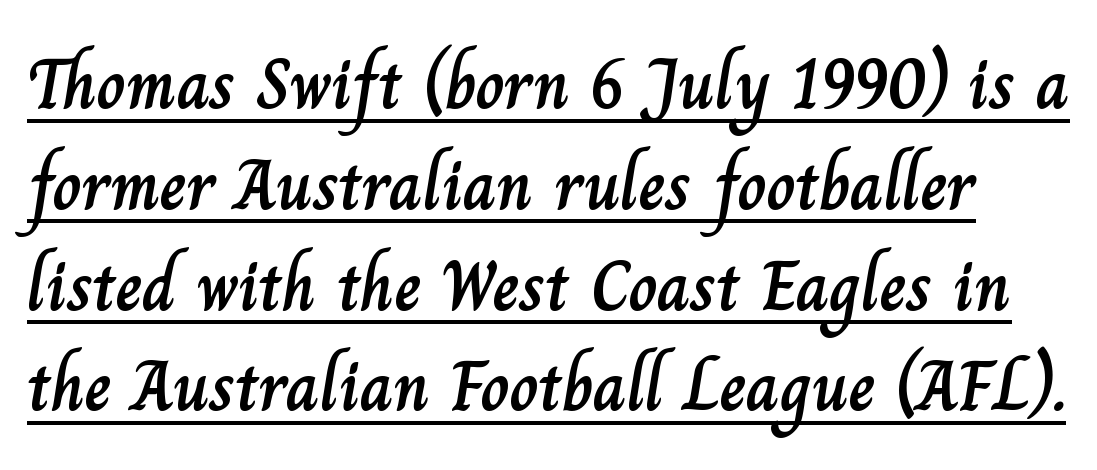
The image shows 72 px text type; set normal line spacing (1.4x), normal letter spacing, underlined; low stroke contrast and a small x-height.
